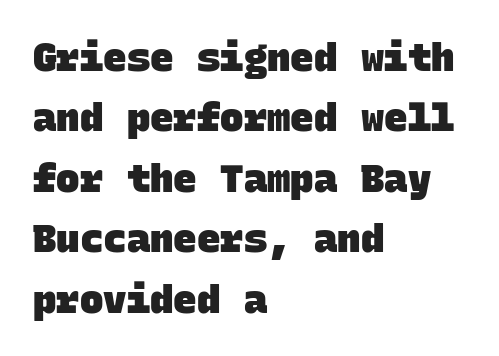
{"serif": "no", "bold": "yes", "weight": "heavy", "width": "normal", "stroke_contrast": "low", "x_height": "large", "monospaced": "yes", "underline": "no", "align": "left", "line_spacing": "normal", "line_spacing_ratio": 1.55, "letter_spacing": "normal", "letter_spacing_em": 0.0, "glyph_px": 39}
